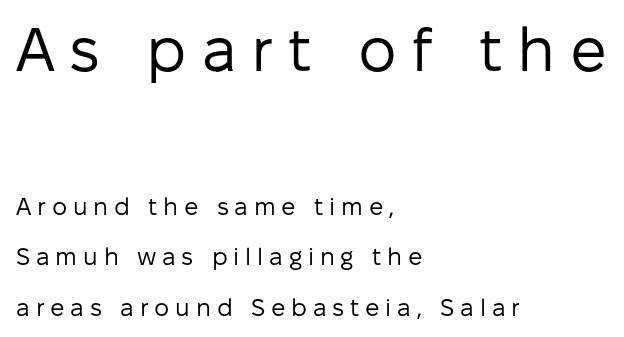
Q: Is the text bold? A: No.
Q: Is the text italic (slanted)? A: No, it is upright.
Q: Is the typeface a serif or a sans-serif typeface? A: Sans-serif.
Q: Is the text underlined? A: No.
Q: How is the paragraph aligned? A: Left-aligned.
Q: Is the spacing between letters normal or unusually wide? A: Unusually wide.
Q: Is the spacing between lines tight, normal or loose? A: Loose.
Q: Which block of text is set in a larger size, the first (top) or the second (bottom)? A: The first (top) one.
Q: Width (condensed, normal, or wide)? A: Normal.
Q: Stroke contrast? A: Low.
Q: x-height? A: Medium.
Q: Monospaced? A: No.
